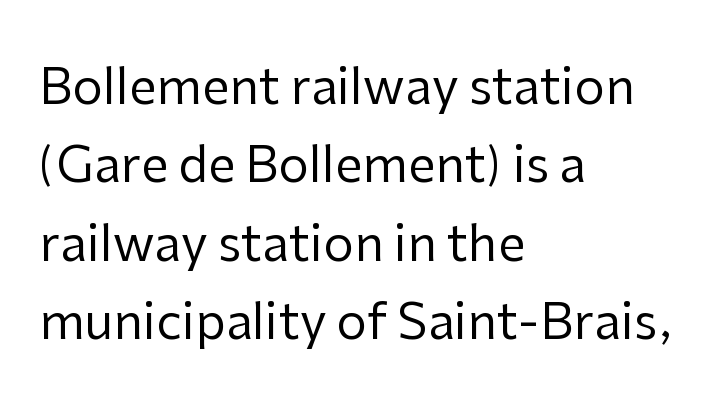
Q: Is the text bold? A: No.
Q: Is the text italic (slanted)? A: No, it is upright.
Q: Is the typeface a serif or a sans-serif typeface? A: Sans-serif.
Q: Is the text underlined? A: No.
Q: How is the paragraph aligned? A: Left-aligned.
Q: Is the spacing between letters normal or unusually wide? A: Normal.
Q: Is the spacing between lines tight, normal or loose? A: Normal.
Q: Width (condensed, normal, or wide)? A: Normal.
Q: Stroke contrast? A: Low.
Q: x-height? A: Medium.
Q: Monospaced? A: No.
